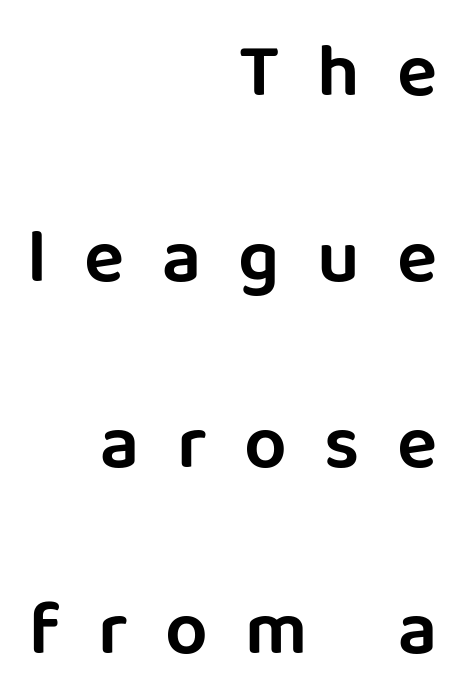
The rendering uses natural spacing where letterforms have individual widths. A great deal of white space separates one row of letters from the next. The words here are not underlined. Unlike italic type, these characters show no tilt at all.
